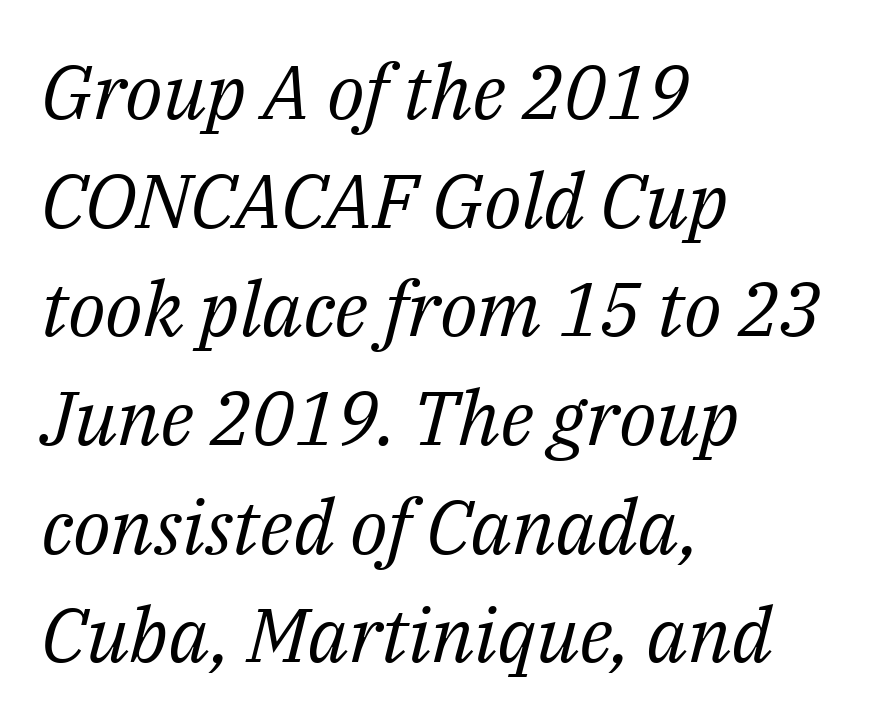
The image shows 76 px regular-weight serif type, italic (leaning right); set left-aligned, normal line spacing (1.43x), normal letter spacing, not underlined; medium stroke contrast and a medium x-height.
